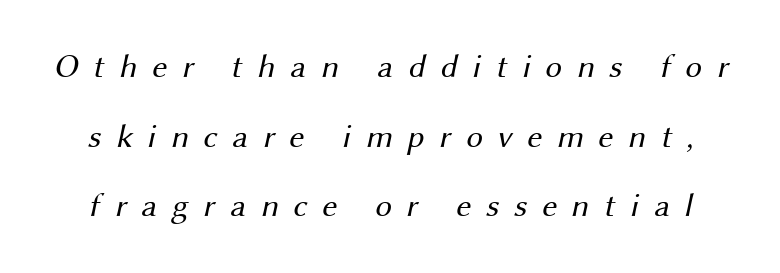
Q: Is the text bold? A: No.
Q: Is the typeface a serif or a sans-serif typeface? A: Sans-serif.
Q: Is the text underlined? A: No.
Q: Is the spacing between letters normal or unusually wide? A: Unusually wide.
Q: Is the spacing between lines tight, normal or loose? A: Loose.
Q: Width (condensed, normal, or wide)? A: Normal.
Q: Stroke contrast? A: Medium.
Q: x-height? A: Medium.
Q: Monospaced? A: No.
